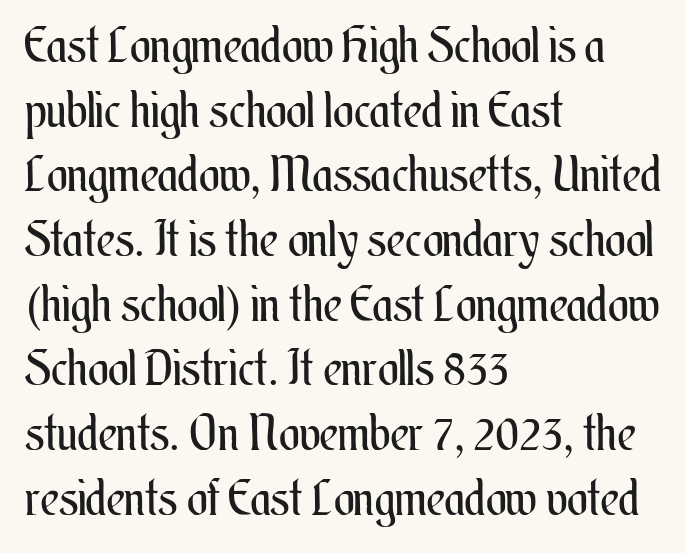
Q: Is the text bold? A: No.
Q: Is the text italic (slanted)? A: No, it is upright.
Q: Is the text underlined? A: No.
Q: How is the paragraph aligned? A: Left-aligned.
Q: Is the spacing between letters normal or unusually wide? A: Normal.
Q: Is the spacing between lines tight, normal or loose? A: Normal.
Q: Width (condensed, normal, or wide)? A: Condensed.
Q: Stroke contrast? A: Medium.
Q: x-height? A: Small.
Q: Monospaced? A: No.
